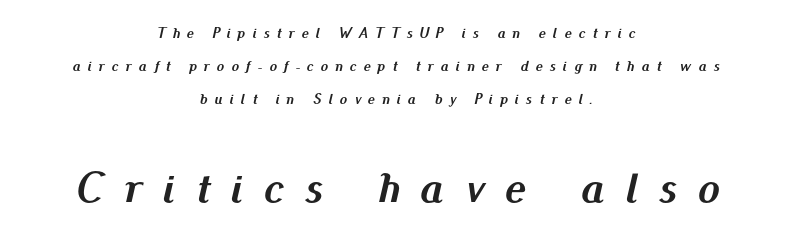
{"italic": "yes", "lean": "right", "slant_degrees": 13, "bold": "yes", "weight": "semibold", "width": "normal", "stroke_contrast": "medium", "x_height": "small", "monospaced": "no", "underline": "no", "align": "center", "line_spacing": "loose", "line_spacing_ratio": 2.19, "letter_spacing": "wide", "letter_spacing_em": 0.47, "larger_block": "second", "size_ratio": 2.93, "glyph_px": 44}
